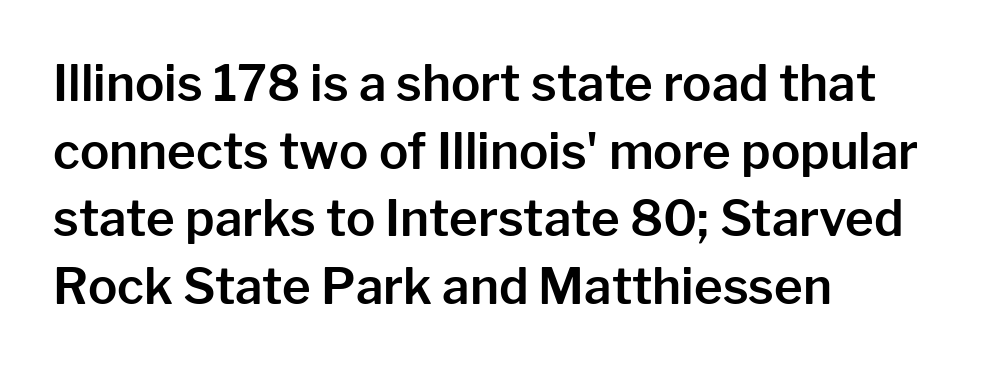
The letters advance in unequal steps, a hallmark of proportional type. Here the glyphs are tracked normally, forming tight word shapes. Anything drawn beneath the words? Only blank space. The rows are spaced the way most documents space them.
